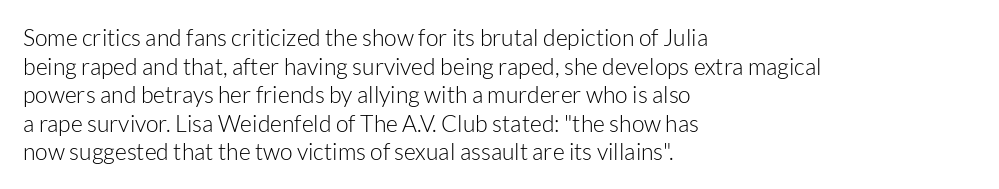
{"italic": "no", "bold": "no", "underline": "no", "align": "left", "line_spacing_ratio": 1.24, "letter_spacing": "normal", "letter_spacing_em": 0.0, "glyph_px": 23}
